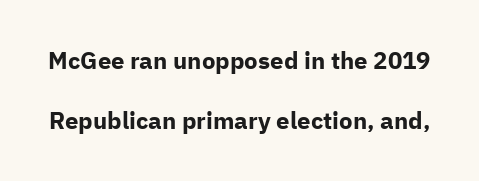
The image shows 24 px bold type, upright; set loose line spacing (2.48x), normal letter spacing, not underlined.
